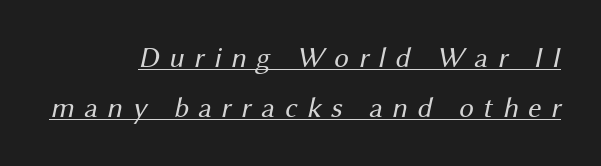
The image shows 29 px regular-weight sans-serif type; set right-aligned, line spacing 1.71x, unusually wide letter spacing (+0.33 em), underlined; medium stroke contrast and a medium x-height.
